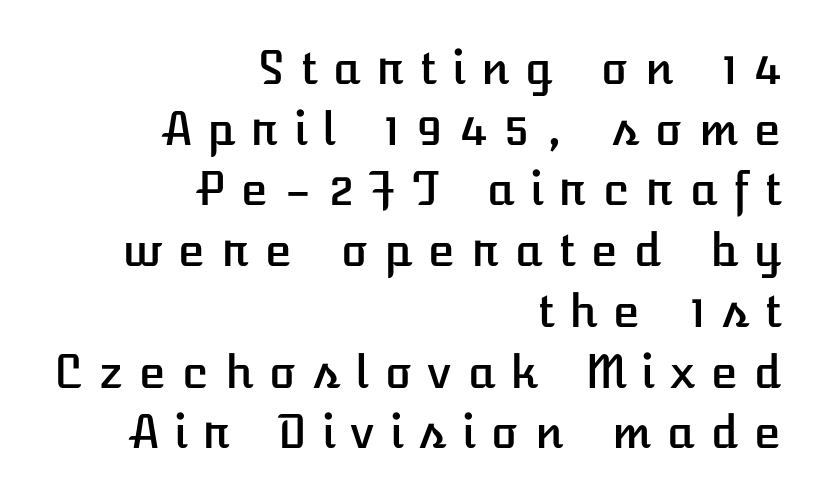
Quick note: interline space is typical. Is the block centered? No — it sits flush against the right margin. Words float on clear page, feet unadorned. The tracking jumps out immediately: characters are airy and widely separated. Italic: no, the glyphs are upright roman.
